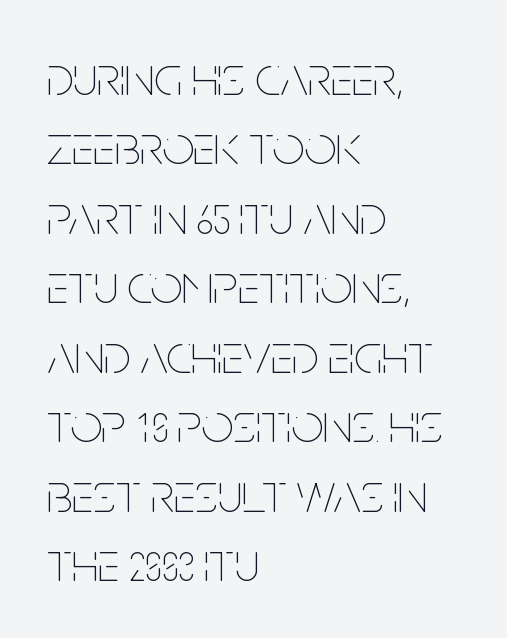
The image shows 56 px thin, condensed type, upright; set left-aligned, line spacing 1.24x, normal letter spacing, not underlined; low stroke contrast and a large x-height.
